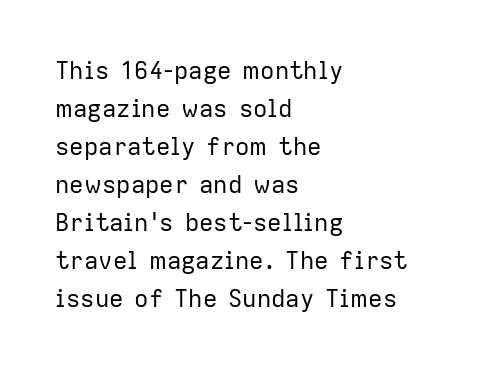
Q: Is the text bold? A: No.
Q: Is the text italic (slanted)? A: No, it is upright.
Q: Is the text underlined? A: No.
Q: How is the paragraph aligned? A: Left-aligned.
Q: Is the spacing between letters normal or unusually wide? A: Normal.
Q: Is the spacing between lines tight, normal or loose? A: Normal.
